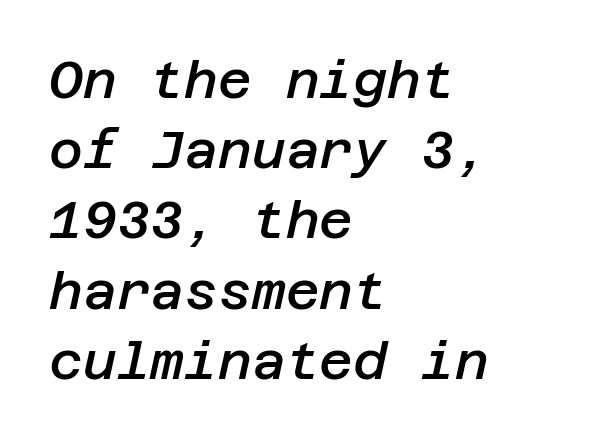
The image shows 52 px semibold type, italic (leaning right); set left-aligned, normal line spacing (1.35x), normal letter spacing, not underlined; low stroke contrast and a large x-height.
